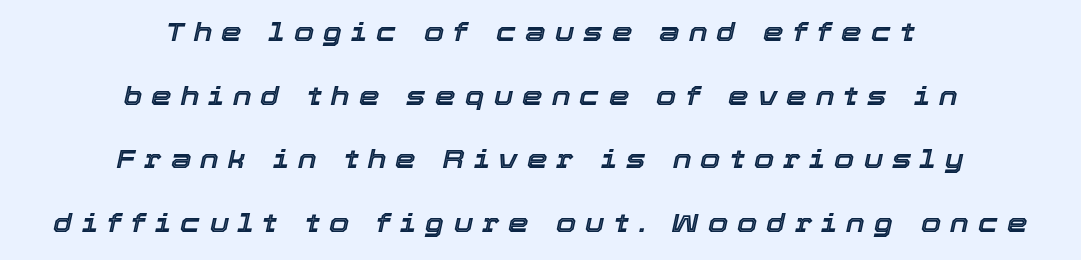
Descenders hang freely into open space. You could fit nearly another row in the gap between these rows. Italic: yes, the glyphs are oblique. The rendering inserts visible extra space after every character. The rag falls on both sides of this text block equally.
